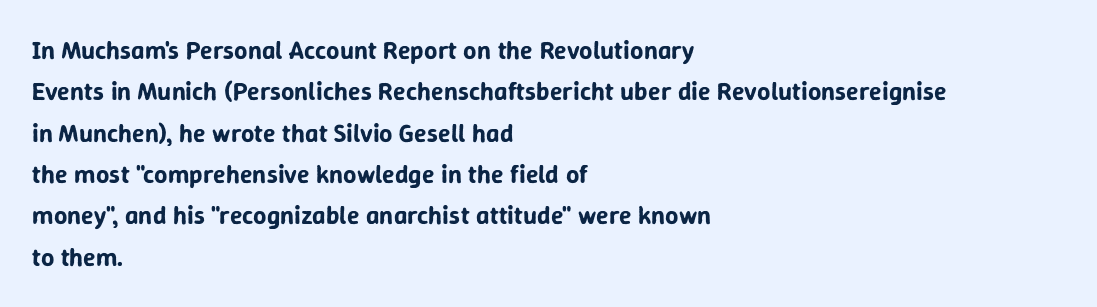
The image shows 26 px text type, upright; set left-aligned, normal line spacing (1.59x), normal letter spacing, not underlined.
